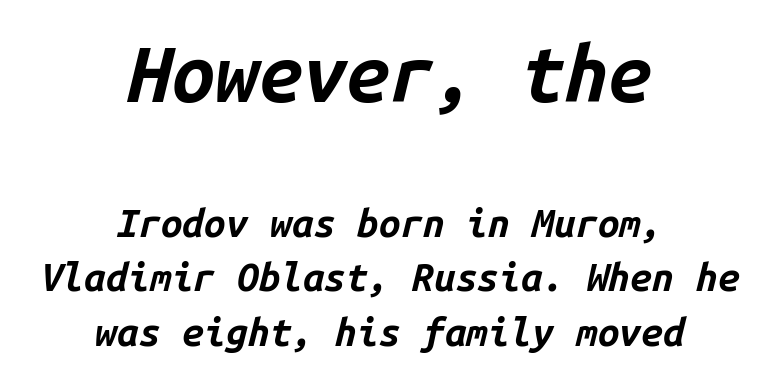
The baseline area is clear. This is oblique type, the kind used for emphasis or titles. A dark, heavy texture on the line: the type is bold. The passage shown is typed in a monospace face where columns stay perfectly aligned. Both edges are ragged and mirror each other, which tells us the setting is centered.
